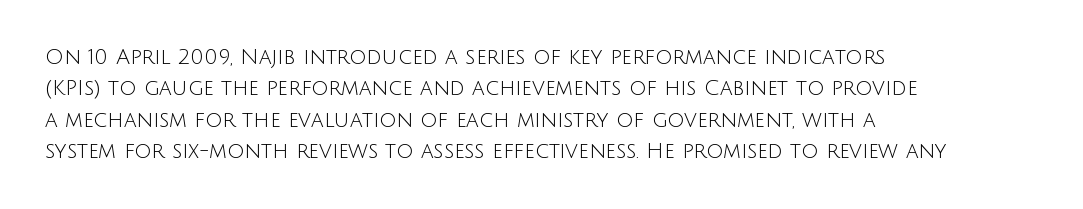
{"italic": "no", "bold": "no", "underline": "no", "align": "left", "line_spacing": "normal", "line_spacing_ratio": 1.5, "letter_spacing": "normal", "letter_spacing_em": 0.0, "glyph_px": 21}
